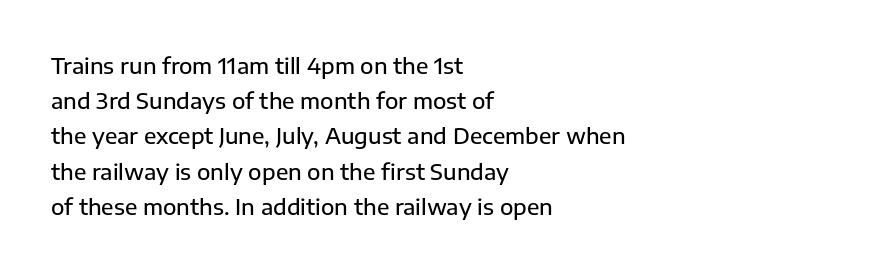
The face used here is rendered with its standard letterfit. A bare baseline throughout the passage. The compositor pushed each line to the left boundary. Regarding leading, the lines here are spaced in the standard way.
